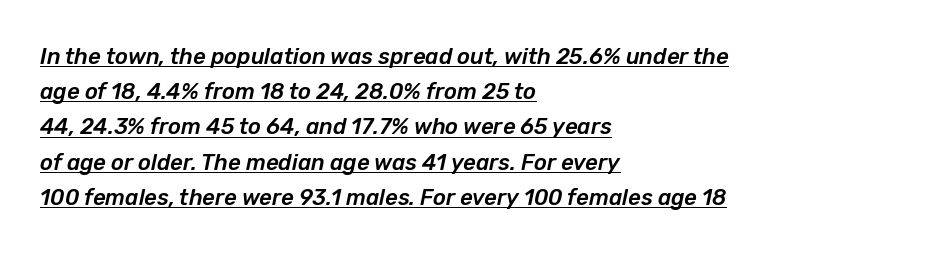
{"italic": "yes", "lean": "right", "slant_degrees": 12, "underline": "yes", "align": "left", "line_spacing": "normal", "line_spacing_ratio": 1.6, "letter_spacing": "normal", "letter_spacing_em": 0.0, "glyph_px": 22}
